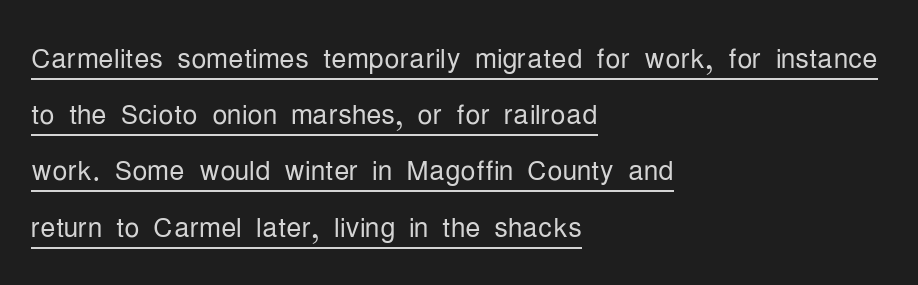
Caption: lettering with a line underneath. Counters stay open thanks to moderate or lighter strokes. Left-aligned paragraph, ragged on the right. A typesetter would call this leading conventional body-copy spacing. Tall strokes in this sample are plumb rather than angled.
